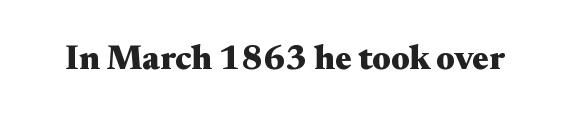
Unmarked baselines from the first word to the last. Set as a true bold cut, around the 700 mark. A typesetter would label this face a serif. The type is set solid horizontally, with unmodified tracking. The lettering holds an erect, upright posture throughout. These lines are rendered in a variable-pitch font.
